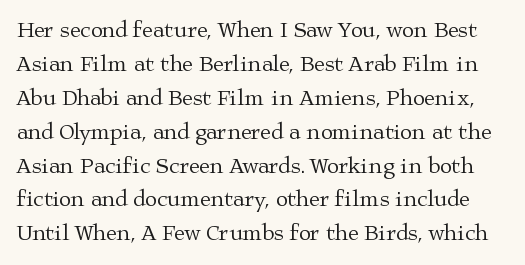
{"italic": "no", "bold": "no", "underline": "no", "line_spacing": "normal", "line_spacing_ratio": 1.54, "letter_spacing": "normal", "letter_spacing_em": 0.0, "glyph_px": 22}
